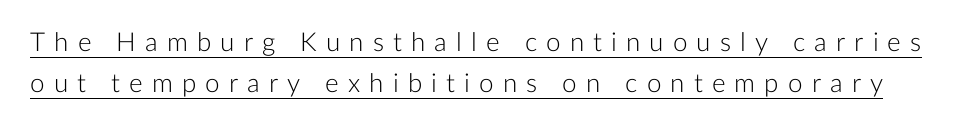
{"italic": "no", "bold": "no", "underline": "yes", "line_spacing": "normal", "line_spacing_ratio": 1.57, "letter_spacing": "wide", "letter_spacing_em": 0.35, "glyph_px": 26}
